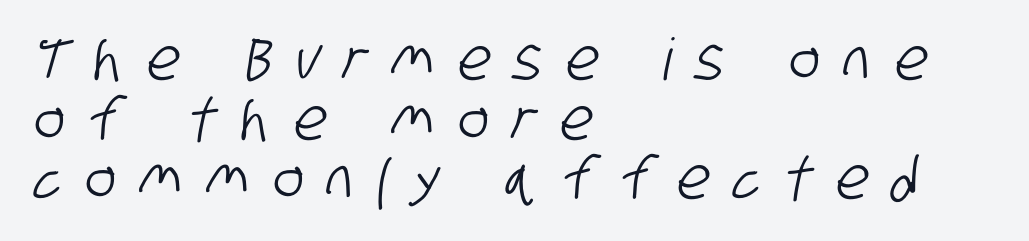
The strip under each line holds only bare page. The rendering uses a small line-height, squeezing the rows. Looks like regular typesetting: each glyph gets only the width it needs. Each letter's strokes conclude bluntly, with no projecting serifs.
